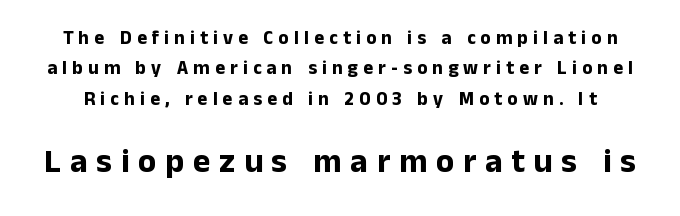
Anything drawn beneath the words? Only blank space. The designer gave the closing block more size than the opening block. Does the leading feel generous? No, just average. You could only call the tracking loose — the letters float apart. What kind of face is this? One without serifs — a sans. Style check: upright.
